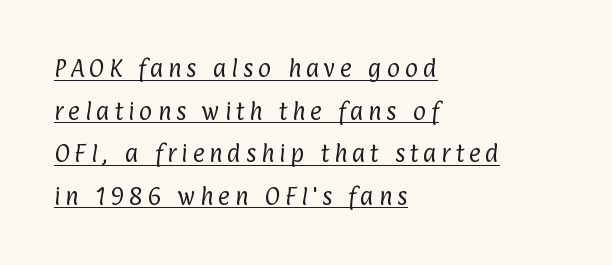
The image shows 20 px text type; set left-aligned, loose line spacing (2.13x), unusually wide letter spacing (+0.24 em), underlined.
